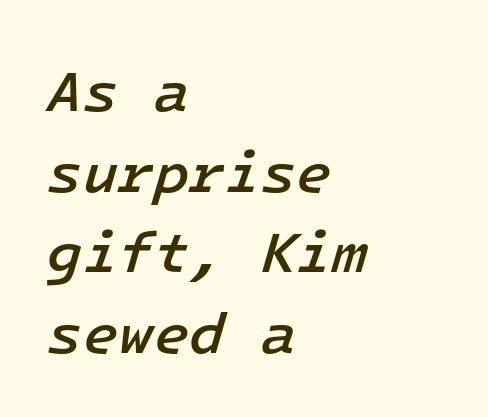
The image shows 58 px semibold type, italic (leaning right), monospaced; set left-aligned, normal line spacing (1.39x), normal letter spacing, not underlined; low stroke contrast and a medium x-height.
